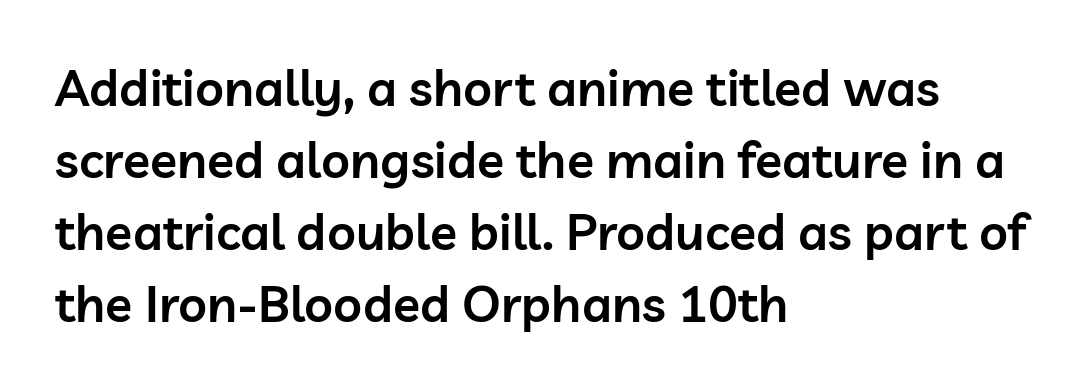
Q: Is the text bold? A: Semi-bold.
Q: Is the text italic (slanted)? A: No, it is upright.
Q: Is the typeface a serif or a sans-serif typeface? A: Sans-serif.
Q: Is the text underlined? A: No.
Q: How is the paragraph aligned? A: Left-aligned.
Q: Is the spacing between letters normal or unusually wide? A: Normal.
Q: Is the spacing between lines tight, normal or loose? A: Normal.
Q: Width (condensed, normal, or wide)? A: Normal.
Q: Stroke contrast? A: Low.
Q: x-height? A: Medium.
Q: Monospaced? A: No.
